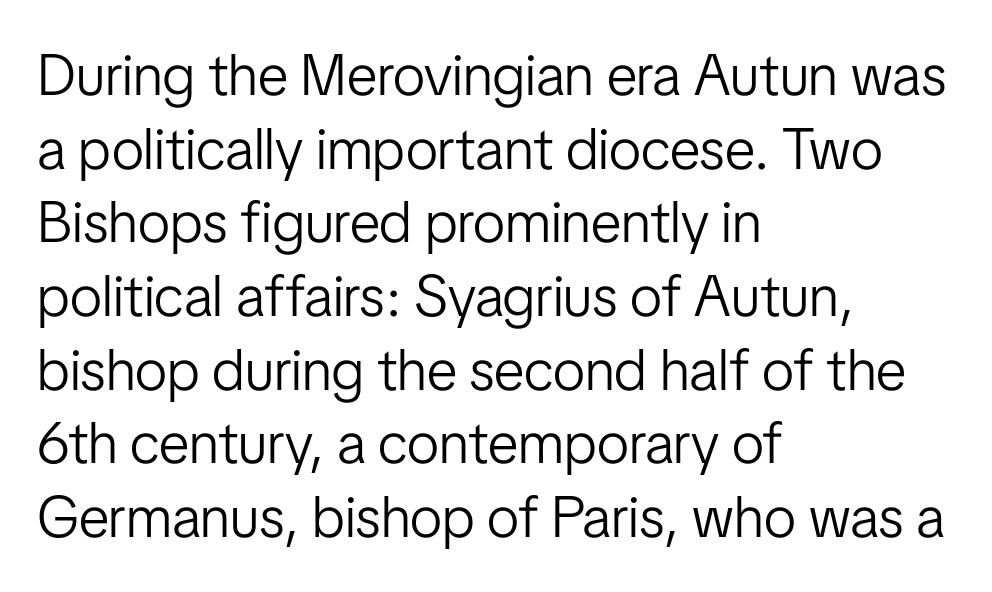
The image shows 58 px light, condensed sans-serif type, upright; set left-aligned, normal line spacing (1.27x), normal letter spacing, not underlined; low stroke contrast and a medium x-height.
